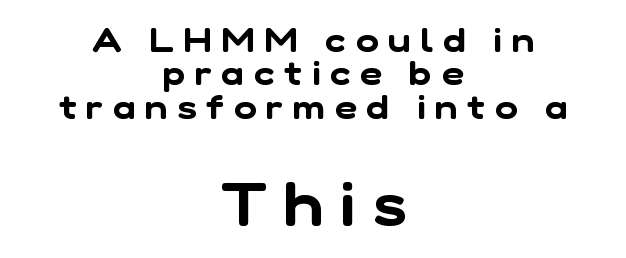
You could not count columns in this text — the font is proportionally spaced. Note: smaller setting up top, larger setting below. A bare baseline throughout the passage. Does the leading feel generous? Not at all — it's pinched.
